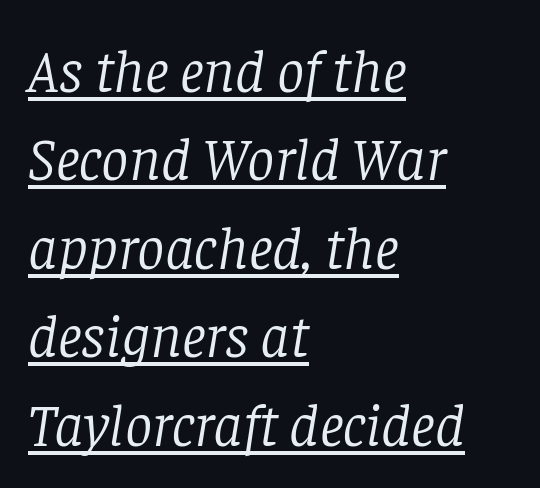
Emphasis-style slanted type is in use. Which margin do the lines hug? The left one — the right edge is uneven. Proportional: the letters do not fall into vertical columns. The horizontal fit of the characters is conventional and even. Is the type heavy? It reads as light-to-regular instead. Normally led — the rows are evenly, conventionally spaced.
